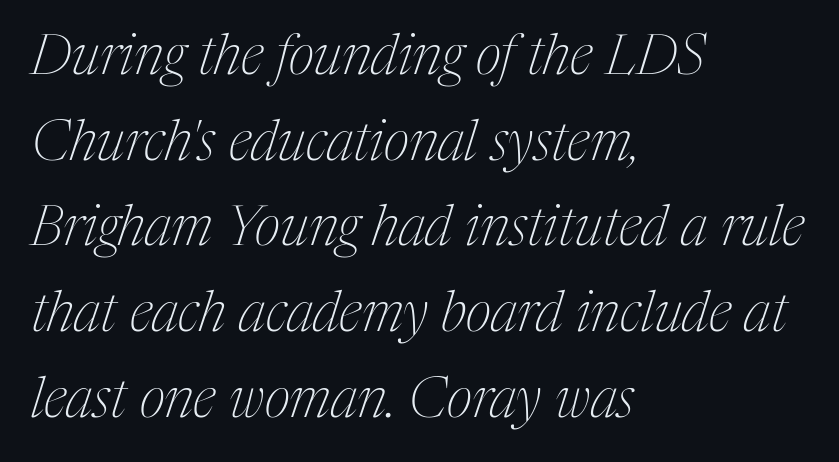
Q: Is the text bold? A: No.
Q: Is the text italic (slanted)? A: Yes, it leans right by about 17 degrees.
Q: Is the typeface a serif or a sans-serif typeface? A: Serif.
Q: Is the text underlined? A: No.
Q: How is the paragraph aligned? A: Left-aligned.
Q: Is the spacing between letters normal or unusually wide? A: Normal.
Q: Is the spacing between lines tight, normal or loose? A: Normal.
Q: Width (condensed, normal, or wide)? A: Condensed.
Q: Stroke contrast? A: Medium.
Q: x-height? A: Medium.
Q: Monospaced? A: No.
